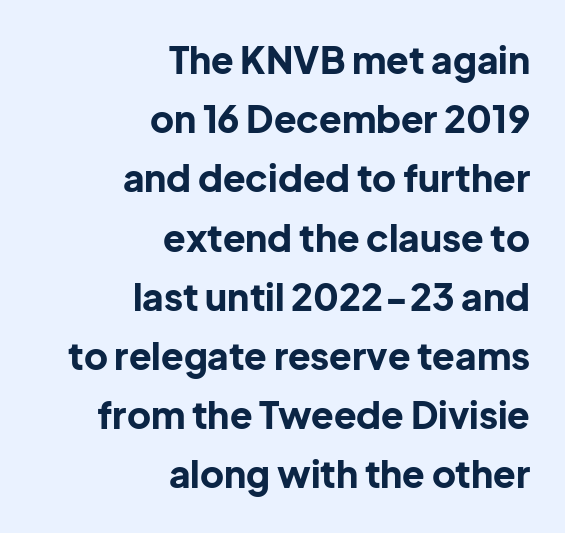
The image shows 37 px bold sans-serif type, upright; set right-aligned, normal line spacing (1.6x), normal letter spacing, not underlined; low stroke contrast and a medium x-height.
